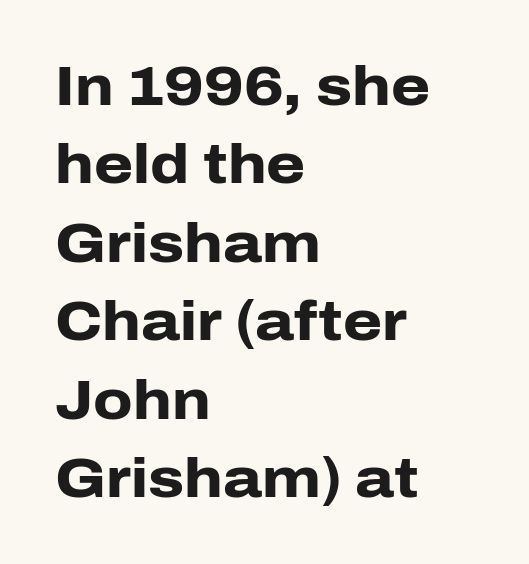
Honestly, the row spacing looks completely unremarkable. Font category for this specimen: sans-serif. Beneath every word, the page is bare. Notice how the passage keeps a crisp vertical edge on the left only. Nothing unusual about the tracking: characters are spaced as the font intends.
